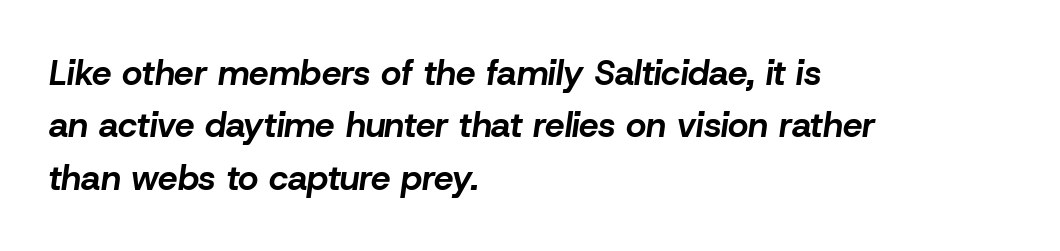
{"italic": "yes", "lean": "right", "slant_degrees": 8, "bold": "yes", "weight": "bold", "width": "normal", "stroke_contrast": "low", "x_height": "medium", "monospaced": "no", "underline": "no", "align": "left", "line_spacing": "normal", "line_spacing_ratio": 1.5, "letter_spacing": "normal", "letter_spacing_em": 0.0, "glyph_px": 35}
